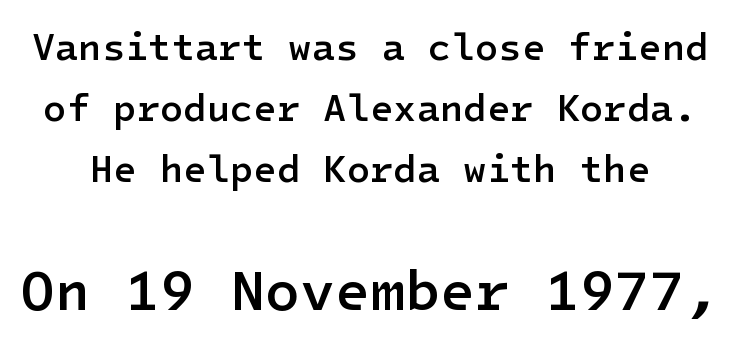
{"serif": "no", "italic": "no", "bold": "semi", "weight": "semibold", "width": "normal", "stroke_contrast": "low", "x_height": "medium", "underline": "no", "line_spacing": "normal", "line_spacing_ratio": 1.61, "letter_spacing": "normal", "letter_spacing_em": 0.0, "larger_block": "second", "size_ratio": 1.5, "glyph_px": 57}
